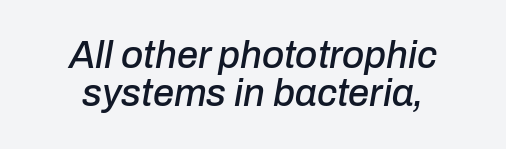
Is there much room between lines? No — they nearly touch. The lines are quadded center. Beneath every word, the page is bare. Tracking value appears to be zero — textbook default spacing. Spacing verdict: proportional, widths tailored to each character.
